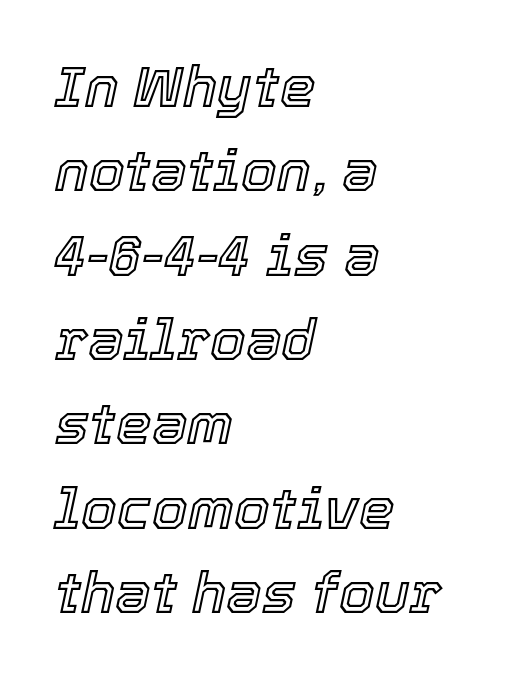
Q: Is the text italic (slanted)? A: Yes, it leans right by about 12 degrees.
Q: Is the text underlined? A: No.
Q: How is the paragraph aligned? A: Left-aligned.
Q: Is the spacing between letters normal or unusually wide? A: Normal.
Q: Is the spacing between lines tight, normal or loose? A: Normal.
Q: Width (condensed, normal, or wide)? A: Normal.
Q: x-height? A: Medium.
Q: Monospaced? A: No.
